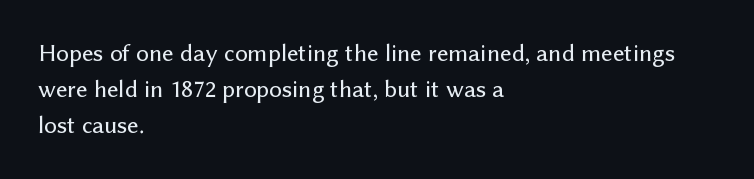
The image shows 25 px text type, upright; set left-aligned, normal line spacing (1.44x), normal letter spacing, not underlined.
